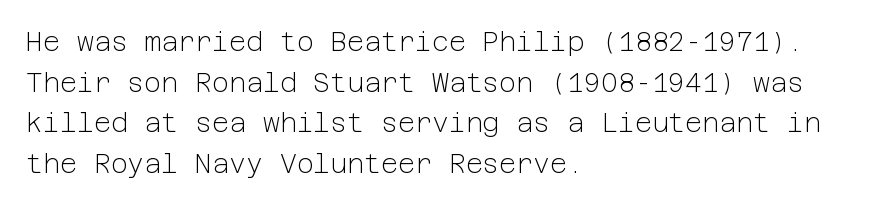
{"italic": "no", "bold": "no", "underline": "no", "align": "left", "line_spacing": "normal", "line_spacing_ratio": 1.56, "letter_spacing": "normal", "letter_spacing_em": 0.0, "glyph_px": 26}
